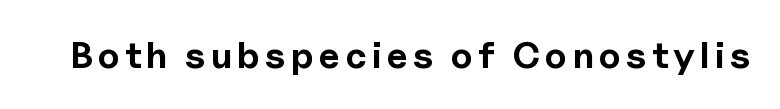
Summary of weight: heavy, a full bold. This sample has the flowing, uneven cadence of proportional lettering. The lettering stays uniformly vertical, giving the passage a roman look. Unlike a traditional serif, this face leaves its strokes unadorned. Anything drawn beneath the words? Only blank space.
